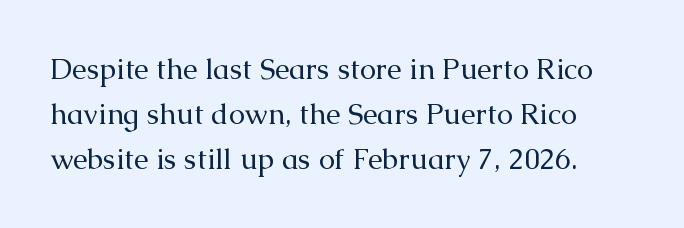
The image shows 29 px regular-weight serif type, upright; set normal line spacing (1.55x), normal letter spacing, not underlined; medium stroke contrast and a medium x-height.
